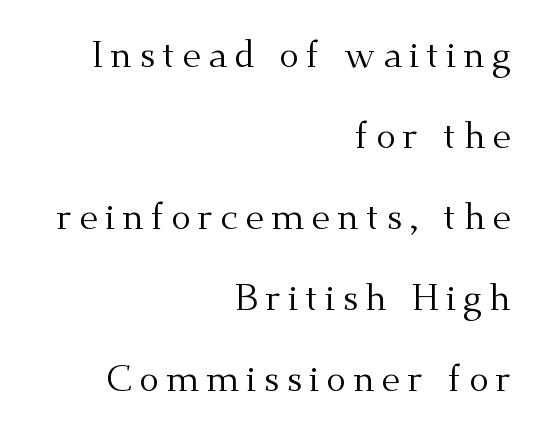
{"serif": "yes", "italic": "no", "bold": "no", "weight": "regular", "width": "normal", "stroke_contrast": "medium", "x_height": "small", "monospaced": "no", "underline": "no", "align": "right", "line_spacing": "loose", "line_spacing_ratio": 2.19, "glyph_px": 37}
